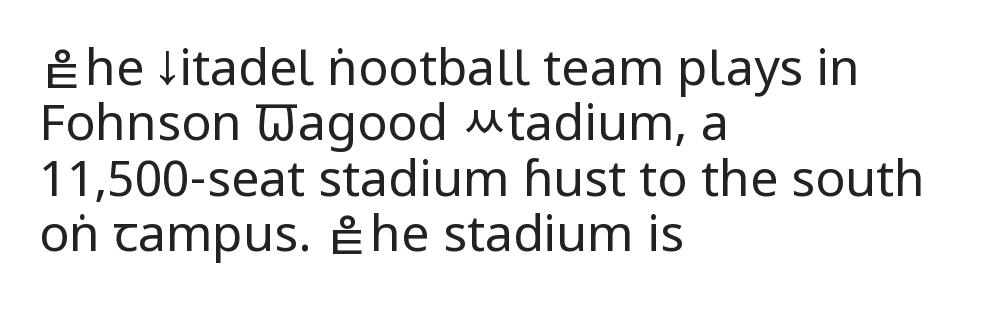
Q: Is the text bold? A: No.
Q: Is the text italic (slanted)? A: No, it is upright.
Q: Is the typeface a serif or a sans-serif typeface? A: Sans-serif.
Q: Is the text underlined? A: No.
Q: How is the paragraph aligned? A: Left-aligned.
Q: Is the spacing between letters normal or unusually wide? A: Normal.
Q: Is the spacing between lines tight, normal or loose? A: Tight.
Q: Width (condensed, normal, or wide)? A: Condensed.
Q: Stroke contrast? A: Low.
Q: x-height? A: Large.
Q: Monospaced? A: No.
